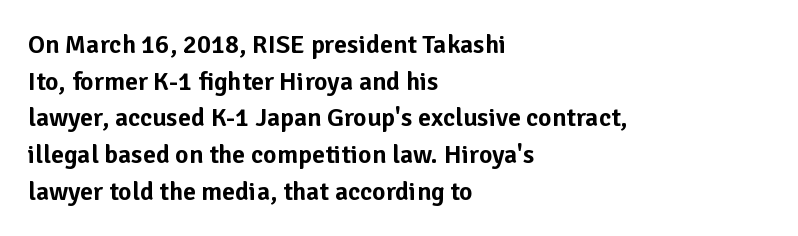
Here the glyphs are tracked normally, forming tight word shapes. Upright lettering throughout. Underline: absent. The lines are quadded left.
